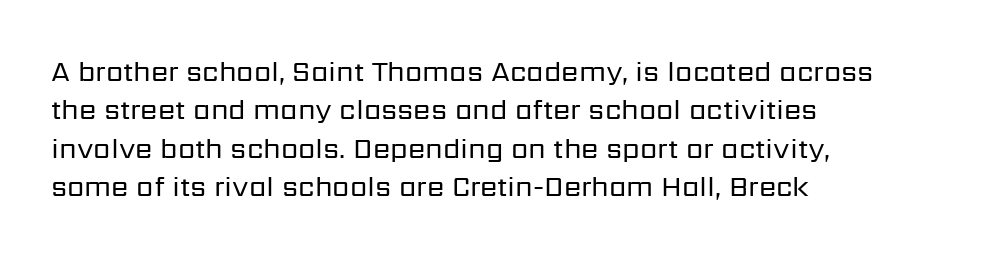
Q: Is the text bold? A: No.
Q: Is the text italic (slanted)? A: No, it is upright.
Q: Is the typeface a serif or a sans-serif typeface? A: Sans-serif.
Q: Is the text underlined? A: No.
Q: How is the paragraph aligned? A: Left-aligned.
Q: Is the spacing between letters normal or unusually wide? A: Normal.
Q: Is the spacing between lines tight, normal or loose? A: Normal.
Q: Width (condensed, normal, or wide)? A: Normal.
Q: Stroke contrast? A: Low.
Q: x-height? A: Medium.
Q: Monospaced? A: No.
